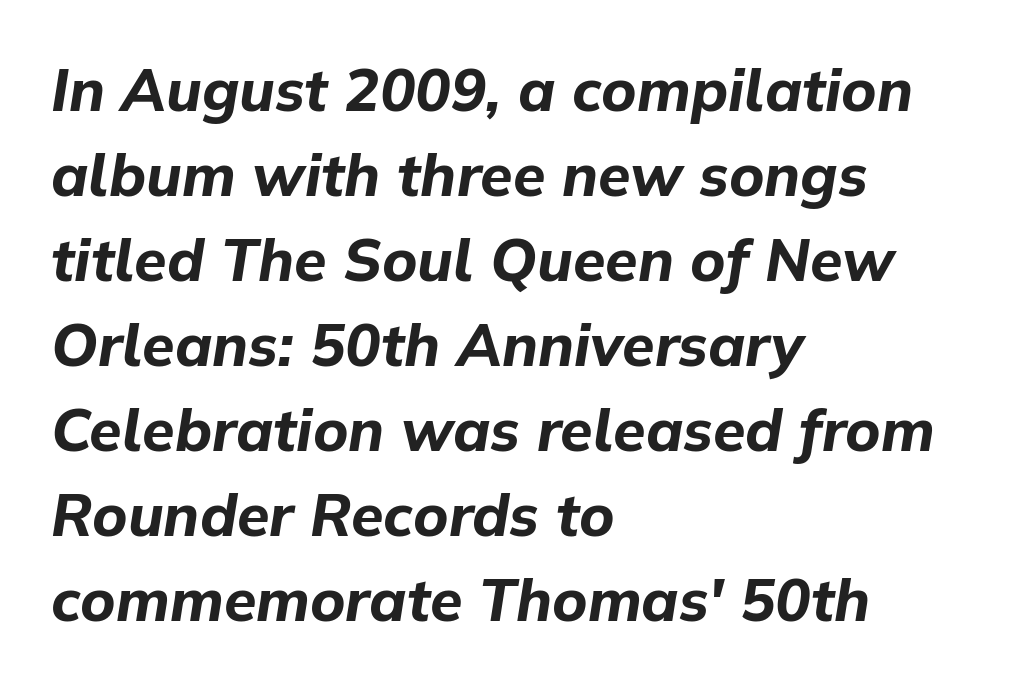
Looks like regular typesetting: each glyph gets only the width it needs. Short and long lines alike share a common starting point at left. Heft: maximum for text — a bold. Anything drawn beneath the words? Only blank space.
